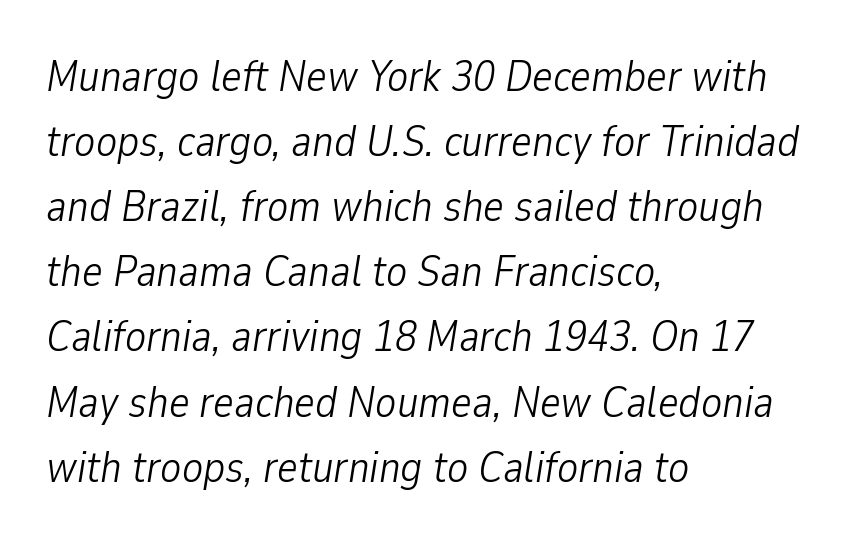
{"italic": "yes", "lean": "right", "slant_degrees": 9, "bold": "no", "weight": "light", "width": "condensed", "stroke_contrast": "low", "x_height": "medium", "monospaced": "no", "underline": "no", "align": "left", "line_spacing": "normal", "line_spacing_ratio": 1.48, "letter_spacing": "normal", "letter_spacing_em": 0.0, "glyph_px": 44}
